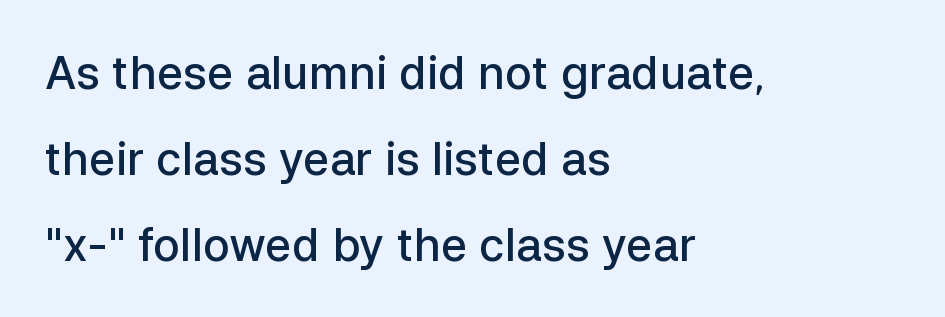
{"serif": "no", "italic": "no", "bold": "semi", "weight": "semibold", "width": "normal", "stroke_contrast": "low", "x_height": "medium", "monospaced": "no", "underline": "no", "align": "left", "line_spacing": "loose", "line_spacing_ratio": 1.91, "letter_spacing": "normal", "letter_spacing_em": 0.0, "glyph_px": 45}
